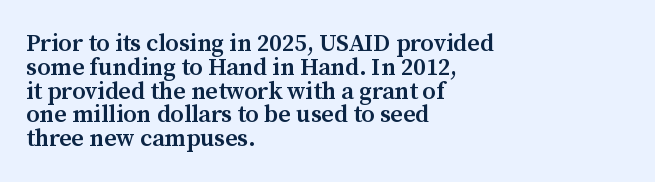
Horizontally, the lines are justified to the leading edge only. Here the glyphs are tracked normally, forming tight word shapes. The designer dialed line spacing down below the default. Words float on clear page, feet unadorned.
